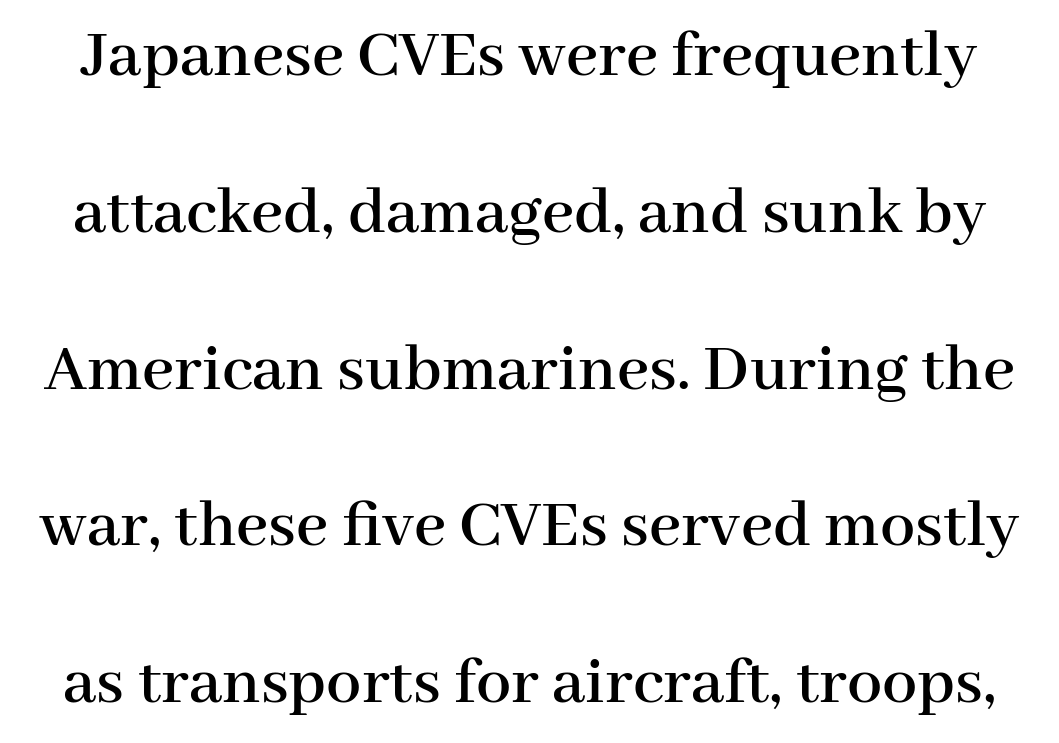
The image shows 70 px serif type, upright; set loose line spacing (2.24x), normal letter spacing, not underlined; high stroke contrast and a medium x-height.
